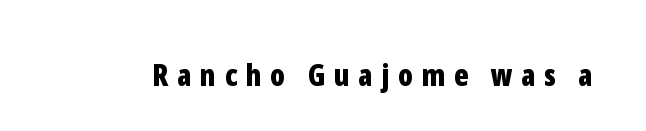
{"serif": "no", "italic": "no", "bold": "yes", "weight": "bold", "width": "condensed", "stroke_contrast": "low", "x_height": "medium", "monospaced": "no", "underline": "no", "letter_spacing": "wide", "letter_spacing_em": 0.29, "glyph_px": 30}
